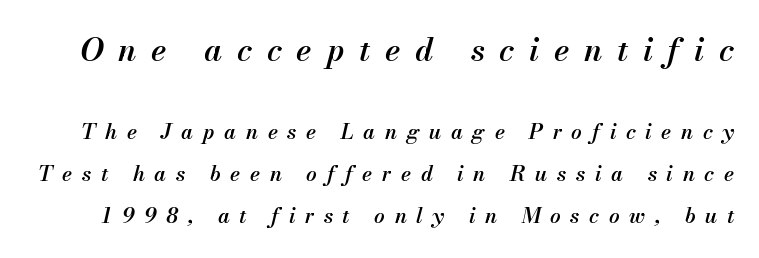
The image shows 32 px semibold type, italic (leaning right); set loose line spacing (2.01x), unusually wide letter spacing (+0.46 em), not underlined; the first (top) block is 1.52x larger; medium stroke contrast and a small x-height.
